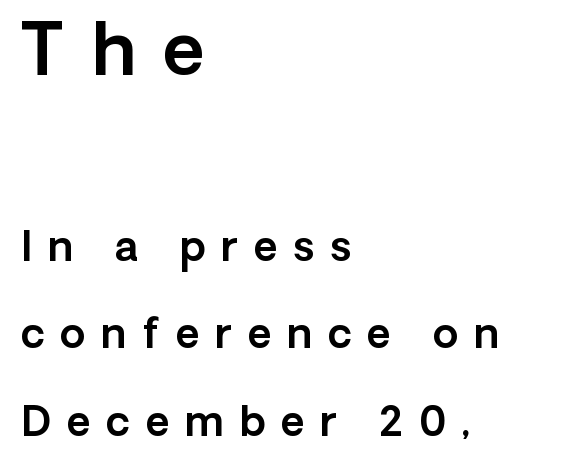
The image shows 71 px sans-serif type, upright; set left-aligned, loose line spacing (2.14x), unusually wide letter spacing (+0.39 em), not underlined; the first (top) block is 1.73x larger; a medium x-height.
